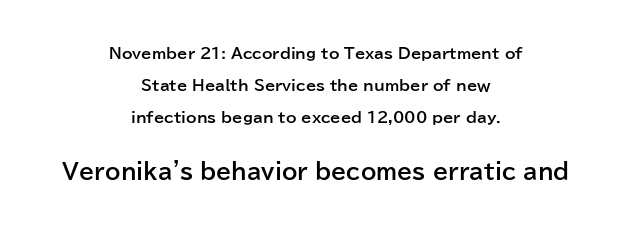
The image shows 22 px bold type, upright; set centered, loose line spacing (2.15x), normal letter spacing, not underlined; the second (bottom) block is 1.47x larger.
